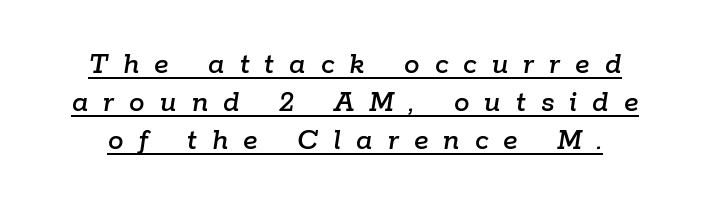
The image shows 31 px text type, italic (leaning right); set line spacing 1.23x, unusually wide letter spacing (+0.49 em), underlined; low stroke contrast and a medium x-height.
